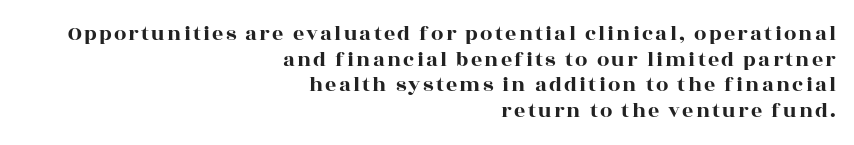
{"italic": "no", "underline": "no", "align": "right", "line_spacing_ratio": 1.16, "glyph_px": 22}
